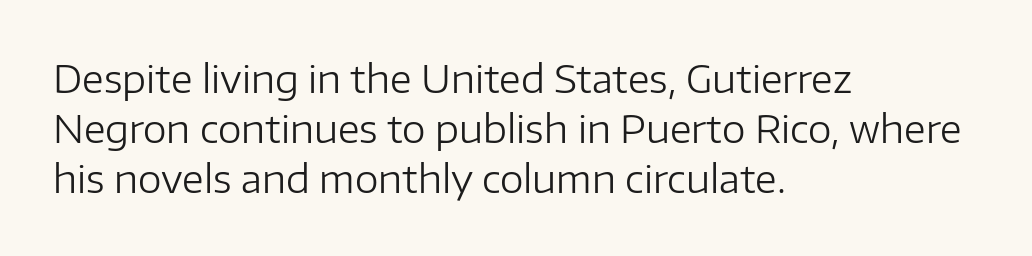
What kind of face is this? One without serifs — a sans. The typesetting does not lean heavy: it is not bold. Alignment: flush left. You could not count columns in this text — the font is proportionally spaced. Successive baselines arrive at the customary interval.
